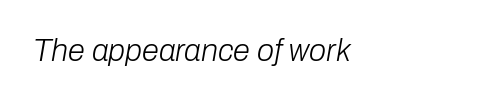
Q: Is the text bold? A: No.
Q: Is the text italic (slanted)? A: Yes, it leans right by about 10 degrees.
Q: Is the text underlined? A: No.
Q: Is the spacing between letters normal or unusually wide? A: Normal.
Q: Width (condensed, normal, or wide)? A: Normal.
Q: Stroke contrast? A: Low.
Q: x-height? A: Medium.
Q: Monospaced? A: No.
